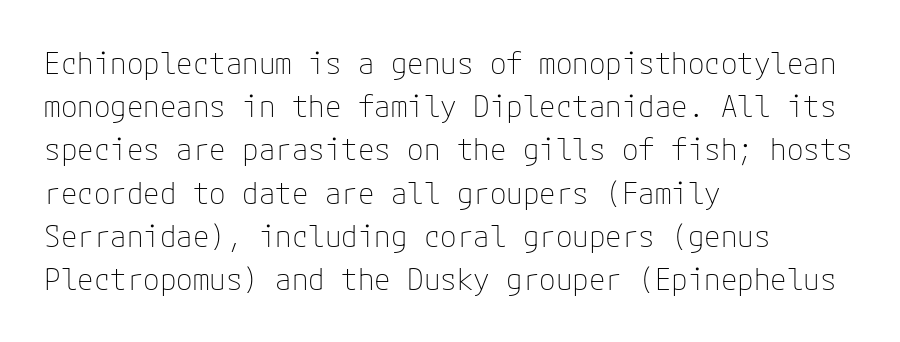
The image shows 30 px thin sans-serif type, upright; set left-aligned, normal line spacing (1.44x), normal letter spacing, not underlined; low stroke contrast and a medium x-height.
